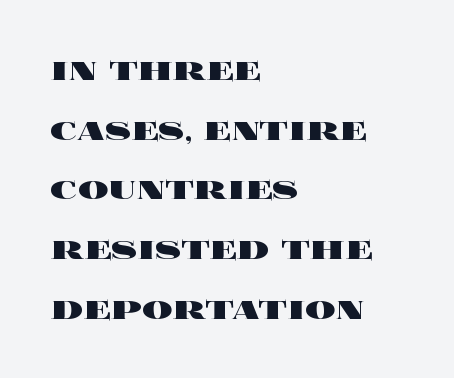
Q: Is the text bold? A: Yes.
Q: Is the text italic (slanted)? A: No, it is upright.
Q: Is the text underlined? A: No.
Q: How is the paragraph aligned? A: Left-aligned.
Q: Is the spacing between letters normal or unusually wide? A: Normal.
Q: Is the spacing between lines tight, normal or loose? A: Normal.
Q: Width (condensed, normal, or wide)? A: Wide.
Q: x-height? A: Large.
Q: Monospaced? A: No.
